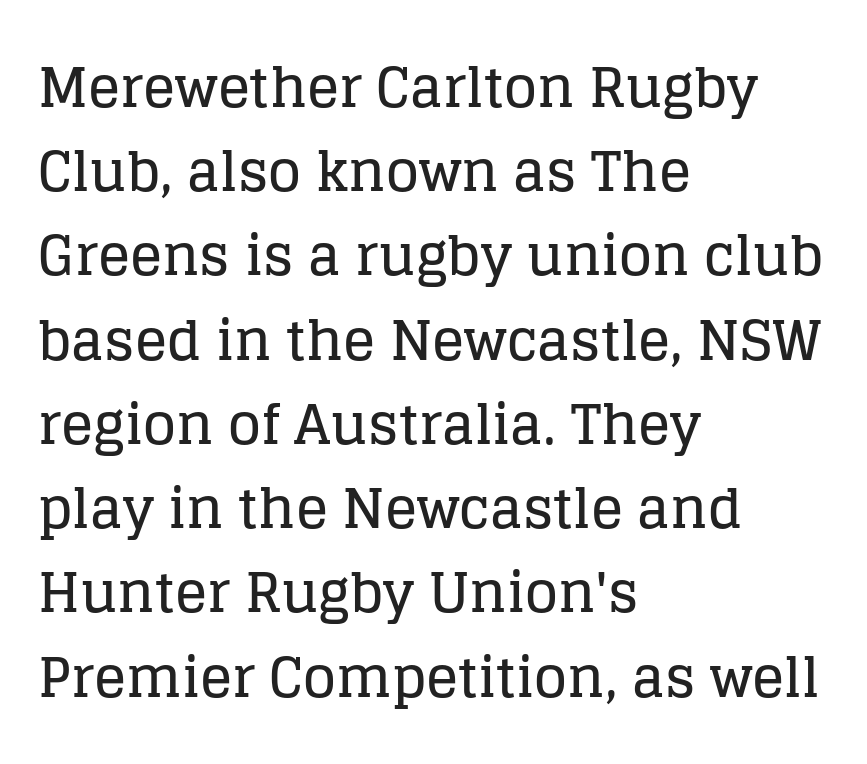
{"serif": "yes", "italic": "no", "width": "normal", "stroke_contrast": "low", "x_height": "large", "monospaced": "no", "underline": "no", "align": "left", "line_spacing": "normal", "line_spacing_ratio": 1.56, "letter_spacing": "normal", "letter_spacing_em": 0.0, "glyph_px": 54}
